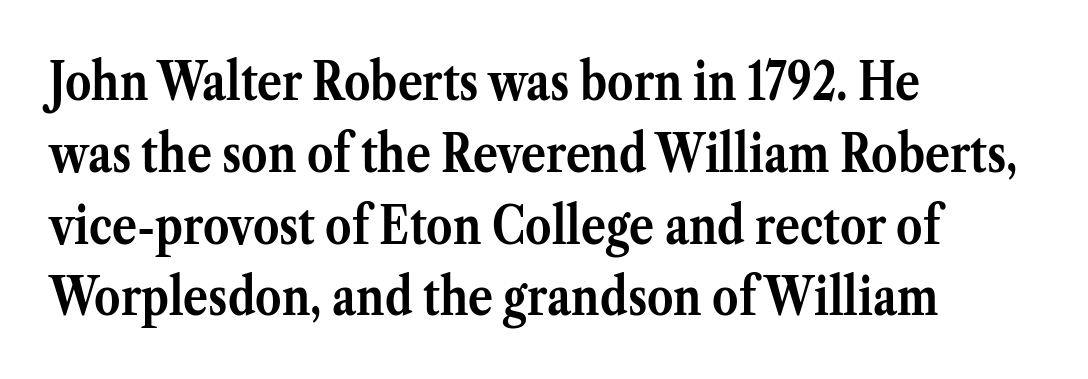
{"serif": "yes", "italic": "no", "bold": "yes", "weight": "semibold", "width": "normal", "stroke_contrast": "medium", "x_height": "medium", "monospaced": "no", "underline": "no", "align": "left", "line_spacing": "normal", "line_spacing_ratio": 1.38, "letter_spacing": "normal", "letter_spacing_em": 0.0, "glyph_px": 52}
